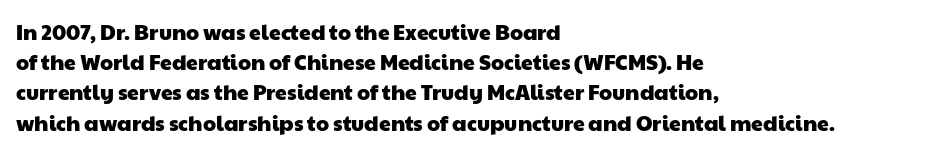
Q: Is the text underlined? A: No.
Q: How is the paragraph aligned? A: Left-aligned.
Q: Is the spacing between letters normal or unusually wide? A: Normal.
Q: Is the spacing between lines tight, normal or loose? A: Normal.
